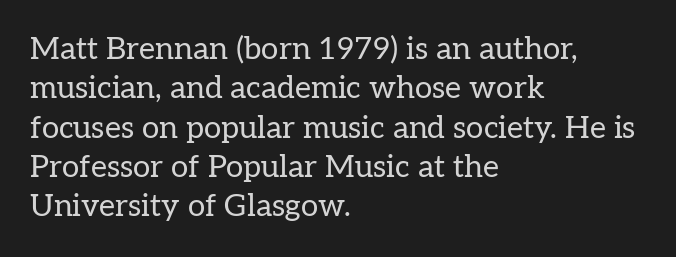
The image shows 31 px regular-weight serif type, upright; set left-aligned, normal line spacing (1.27x), normal letter spacing, not underlined; low stroke contrast and a medium x-height.
